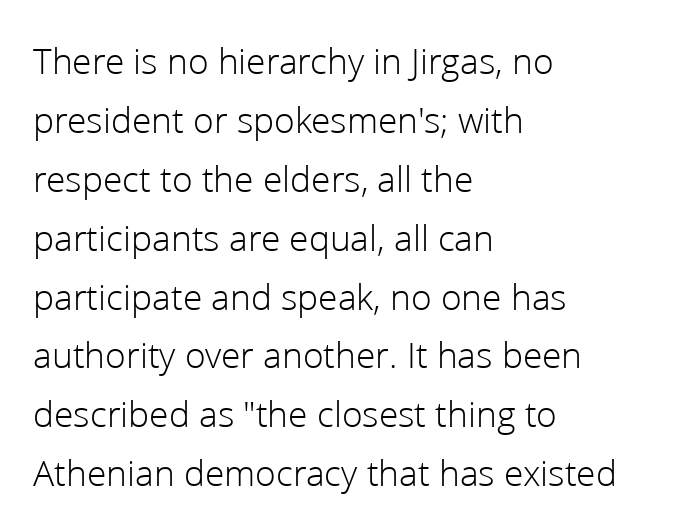
If you drew a ruler down the left edge, every line would touch it. The letters advance in unequal steps, a hallmark of proportional type. Observe the ordinary spacing: letters are neighbours, not strangers. In terms of posture, this sample is upright. Quick note: underline off.
